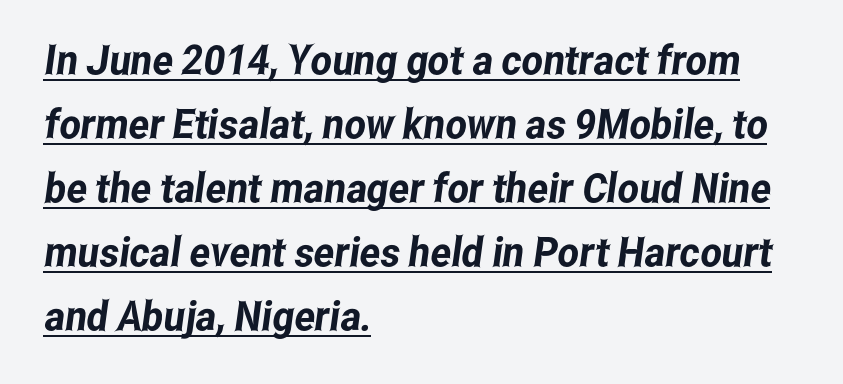
Vertical spacing — default. How are the letters spaced? Ordinarily, with no added tracking. Leftover space on each line is placed entirely after the last word. Examine the stroke ends and you'll find no serifs. This is underlined copy, the kind a proofreader might mark for attention.
